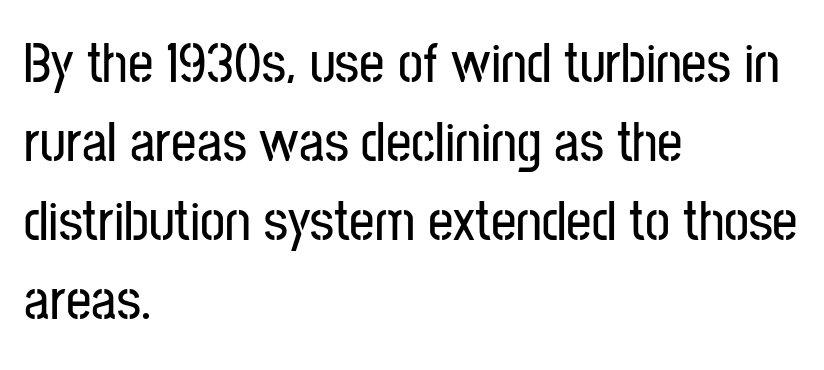
The image shows 56 px condensed sans-serif type, upright; set left-aligned, normal line spacing (1.41x), normal letter spacing, not underlined; low stroke contrast and a medium x-height.
